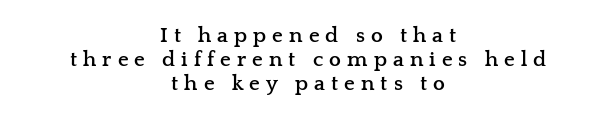
Q: Is the text bold? A: Yes.
Q: Is the text italic (slanted)? A: No, it is upright.
Q: Is the text underlined? A: No.
Q: How is the paragraph aligned? A: Centered.
Q: Is the spacing between letters normal or unusually wide? A: Unusually wide.
Q: Is the spacing between lines tight, normal or loose? A: Tight.
